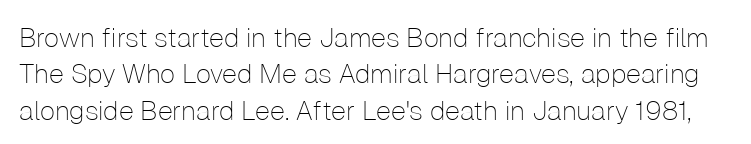
{"italic": "no", "bold": "no", "underline": "no", "line_spacing": "normal", "line_spacing_ratio": 1.35, "letter_spacing": "normal", "letter_spacing_em": 0.0, "glyph_px": 27}
